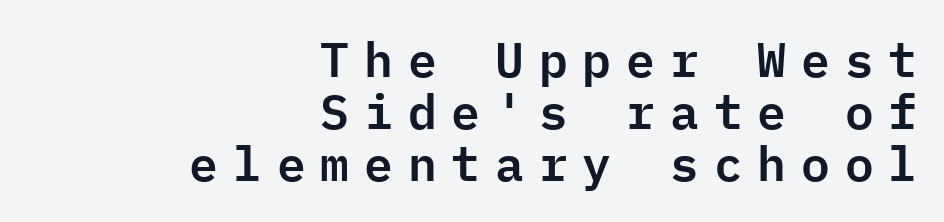
Q: Is the text italic (slanted)? A: No, it is upright.
Q: Is the typeface a serif or a sans-serif typeface? A: Sans-serif.
Q: Is the text underlined? A: No.
Q: How is the paragraph aligned? A: Right-aligned.
Q: Is the spacing between letters normal or unusually wide? A: Unusually wide.
Q: Is the spacing between lines tight, normal or loose? A: Tight.
Q: Width (condensed, normal, or wide)? A: Normal.
Q: Stroke contrast? A: Low.
Q: x-height? A: Medium.
Q: Monospaced? A: Yes.
